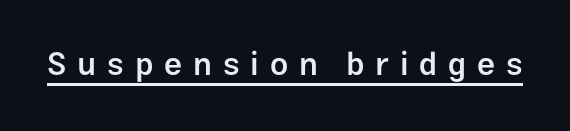
Q: Is the text bold? A: Semi-bold.
Q: Is the text italic (slanted)? A: No, it is upright.
Q: Is the typeface a serif or a sans-serif typeface? A: Sans-serif.
Q: Is the text underlined? A: Yes.
Q: Is the spacing between letters normal or unusually wide? A: Unusually wide.
Q: Width (condensed, normal, or wide)? A: Normal.
Q: Stroke contrast? A: Low.
Q: x-height? A: Medium.
Q: Monospaced? A: No.
